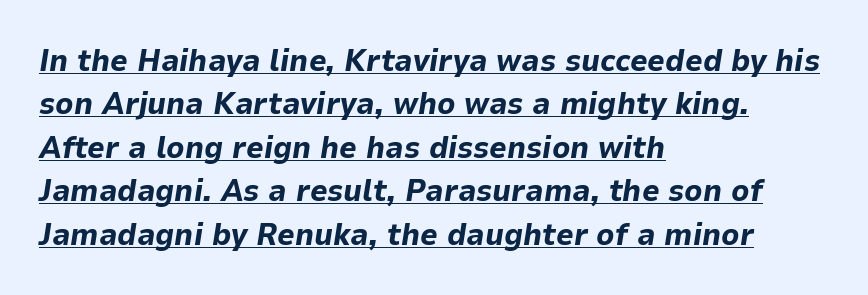
The image shows 31 px bold type, italic (leaning right); set left-aligned, normal line spacing (1.4x), normal letter spacing, underlined; low stroke contrast and a medium x-height.
